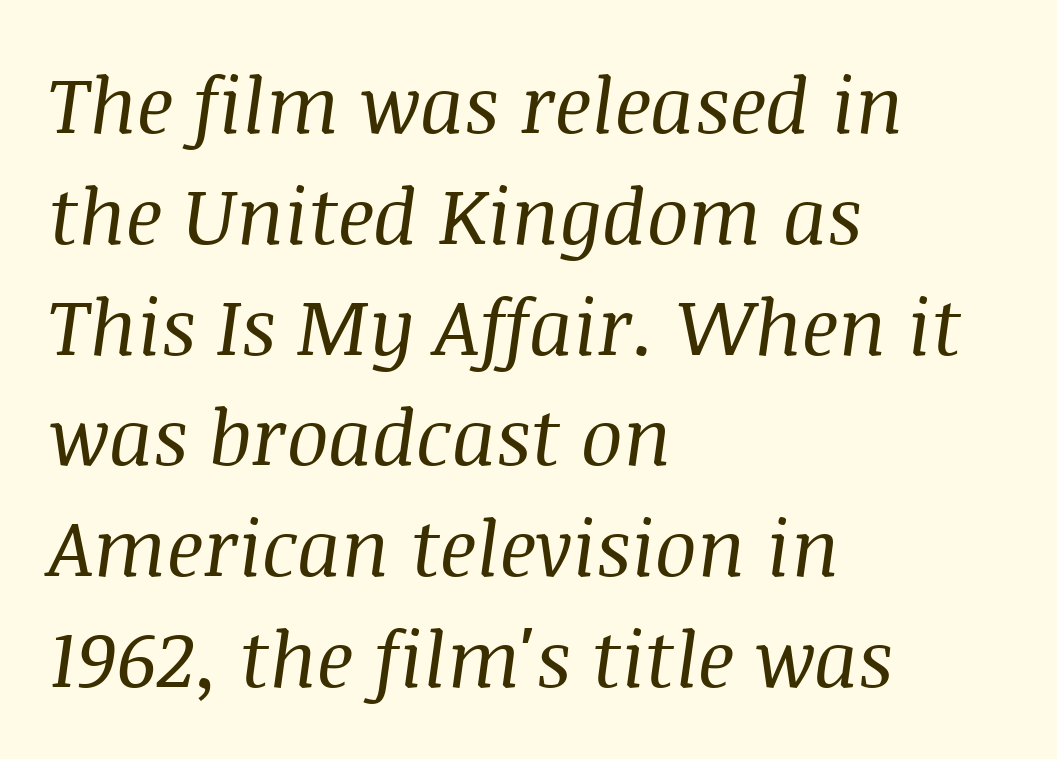
The image shows 78 px regular-weight serif type, italic (leaning right); set left-aligned, normal line spacing (1.42x), normal letter spacing, not underlined; medium stroke contrast and a large x-height.
